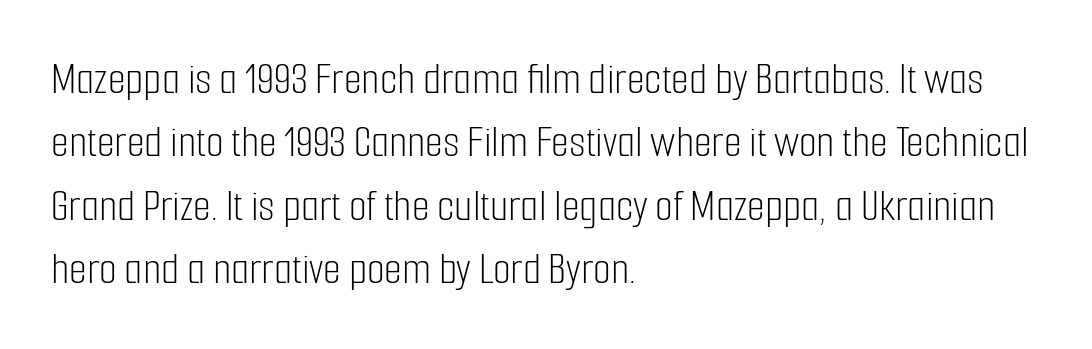
The image shows 46 px light, condensed sans-serif type, upright; set left-aligned, normal line spacing (1.38x), normal letter spacing, not underlined; low stroke contrast and a medium x-height.
